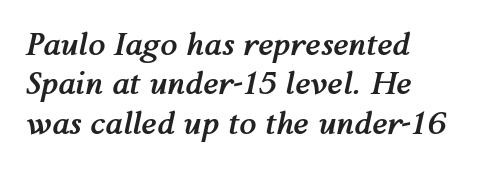
Type without underlining. Each new line begins a customary step beneath the previous one. Yep, that's italic — everything's leaning. Honestly, the letter spacing is just normal — you wouldn't notice it.
